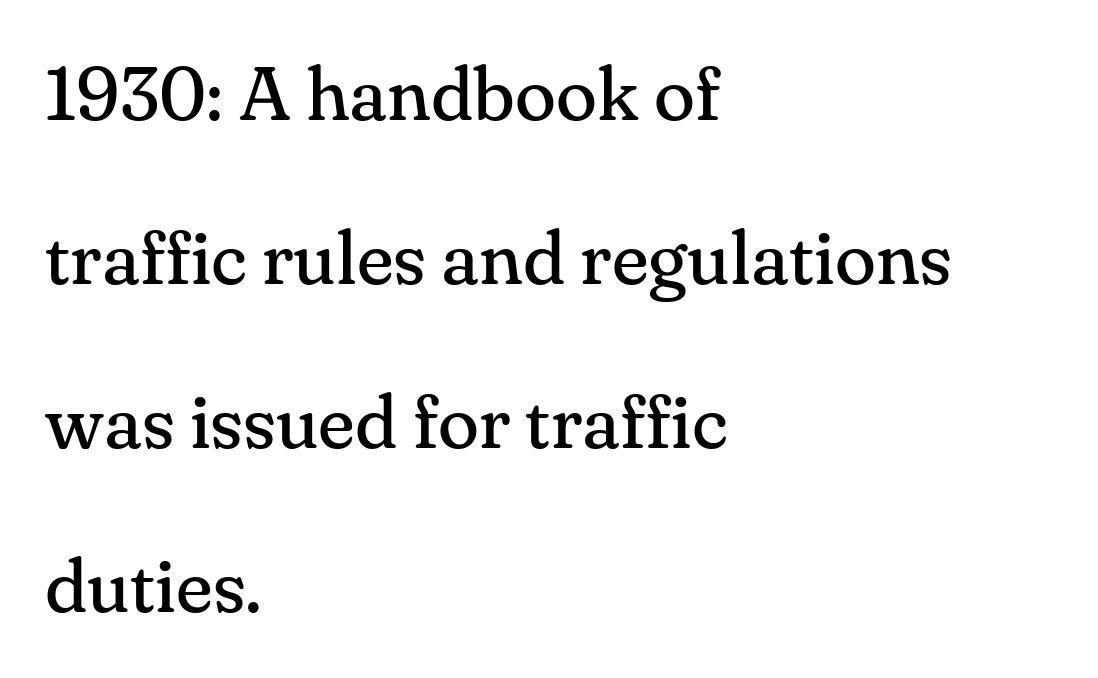
Q: Is the text bold? A: No.
Q: Is the text italic (slanted)? A: No, it is upright.
Q: Is the typeface a serif or a sans-serif typeface? A: Serif.
Q: Is the text underlined? A: No.
Q: How is the paragraph aligned? A: Left-aligned.
Q: Is the spacing between letters normal or unusually wide? A: Normal.
Q: Is the spacing between lines tight, normal or loose? A: Loose.
Q: Width (condensed, normal, or wide)? A: Normal.
Q: Stroke contrast? A: Medium.
Q: x-height? A: Small.
Q: Monospaced? A: No.
